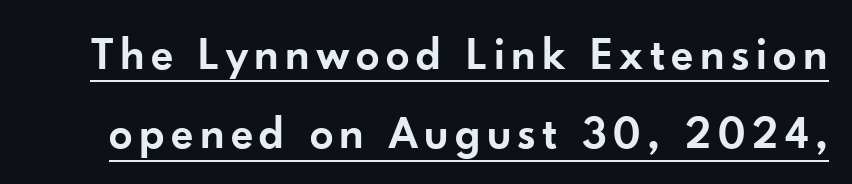
Underline: present. The rendering uses natural spacing where letterforms have individual widths. In terms of letterform style, serifs are entirely absent. Notice how descenders clear the ascenders below comfortably — that's standard leading. Designer's note — italics off, roman on.
